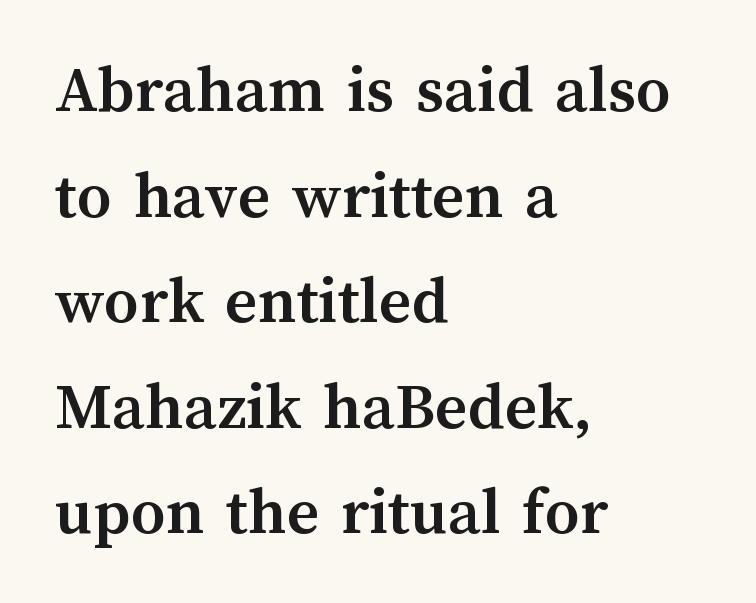
The image shows 69 px semibold type, upright; set left-aligned, normal line spacing (1.53x), normal letter spacing, not underlined; medium stroke contrast and a medium x-height.
